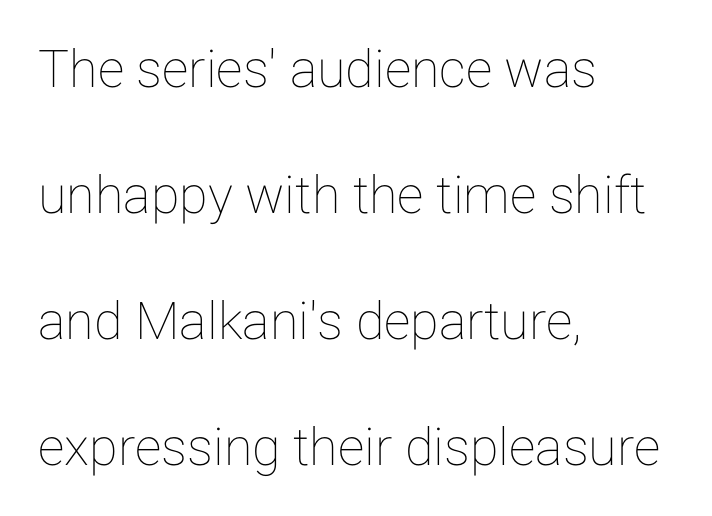
There is no visible air inserted between adjacent glyphs. This sample trades compactness for vertical openness between lines. A clean baseline with only descenders dipping below it. The passage shown is typed in a proportional face where columns would drift. Italic: no, the glyphs are upright roman.
